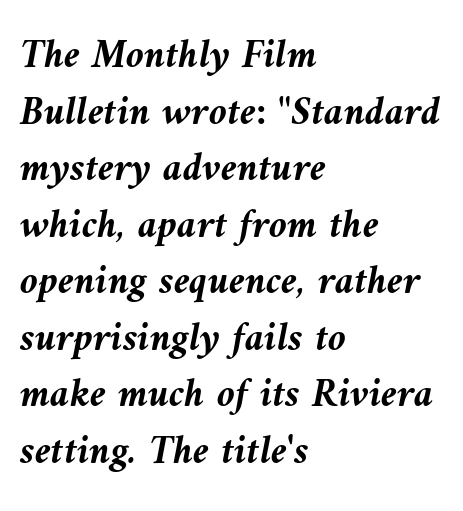
{"italic": "yes", "lean": "left", "slant_degrees": 9, "bold": "yes", "weight": "semibold", "width": "normal", "stroke_contrast": "medium", "x_height": "medium", "monospaced": "no", "underline": "no", "align": "left", "line_spacing": "normal", "line_spacing_ratio": 1.38, "letter_spacing": "normal", "letter_spacing_em": 0.0, "glyph_px": 41}
